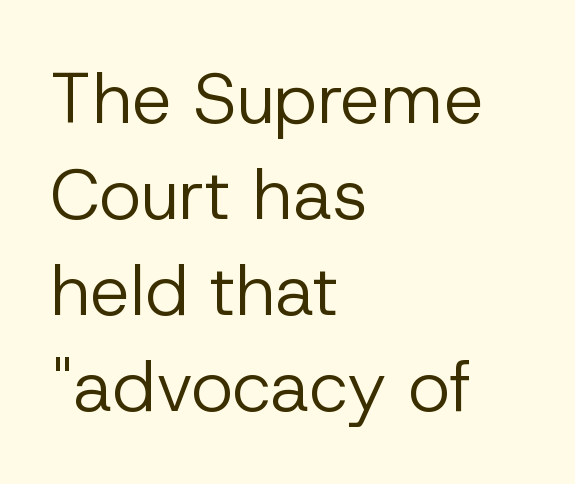
The image shows 71 px regular-weight sans-serif type, upright; set left-aligned, normal line spacing (1.35x), normal letter spacing, not underlined; low stroke contrast and a medium x-height.
